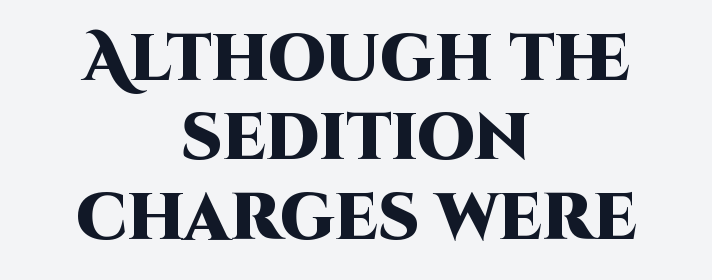
No extra tracking has been applied to these lines. Does the type have serifs? No, each stem ends abruptly. Set as a true bold cut, around the 700 mark. Glance below the letters and you will spot only blank space. You could not count columns in this text — the font is proportionally spaced.
